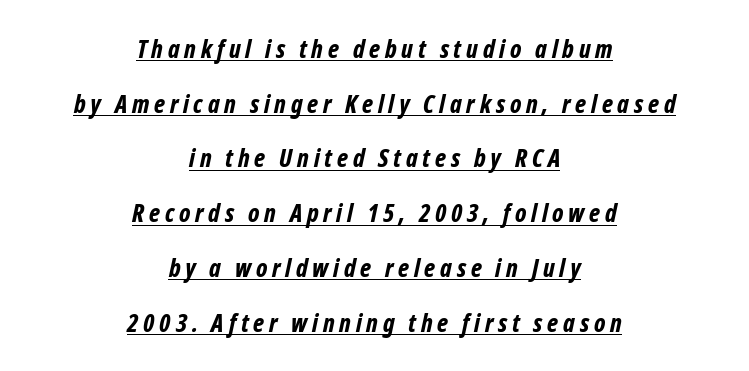
{"italic": "yes", "lean": "right", "slant_degrees": 12, "bold": "yes", "underline": "yes", "align": "center", "line_spacing": "loose", "line_spacing_ratio": 2.19, "glyph_px": 25}
